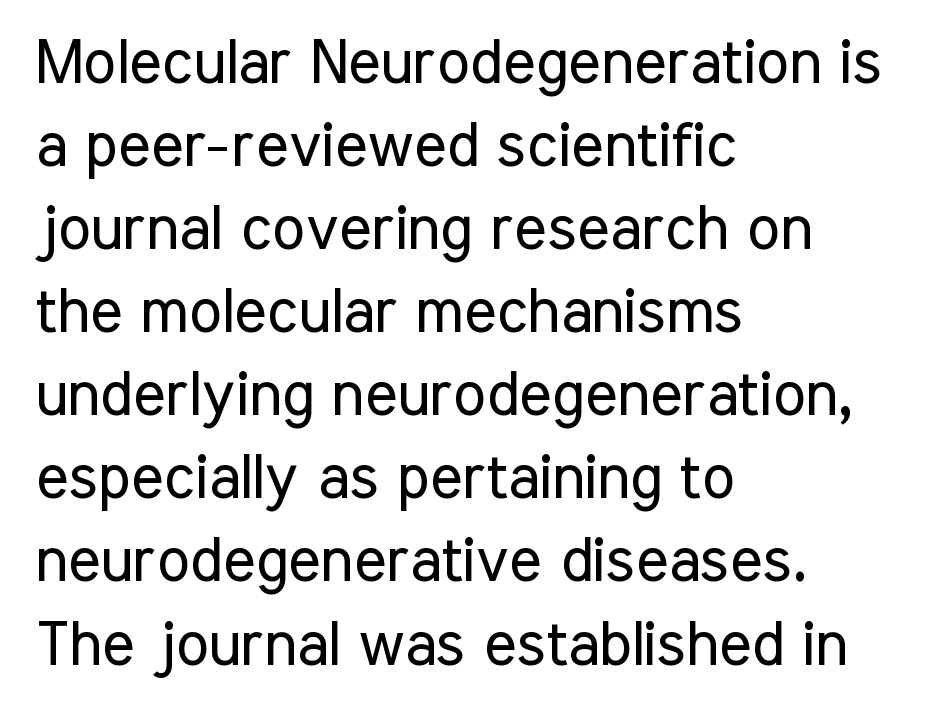
The image shows 62 px regular-weight, condensed sans-serif type, upright; set left-aligned, normal line spacing (1.34x), normal letter spacing, not underlined; low stroke contrast and a medium x-height.
